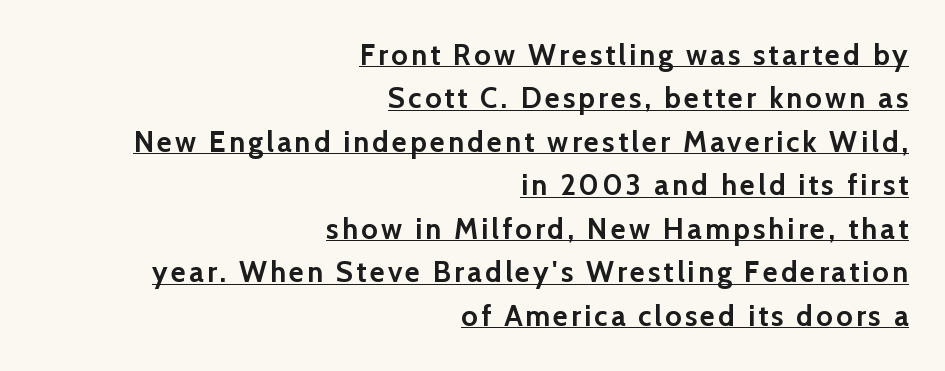
{"serif": "no", "italic": "no", "bold": "yes", "weight": "semibold", "width": "normal", "stroke_contrast": "low", "x_height": "medium", "monospaced": "no", "underline": "yes", "align": "right", "line_spacing": "normal", "line_spacing_ratio": 1.5, "glyph_px": 29}
